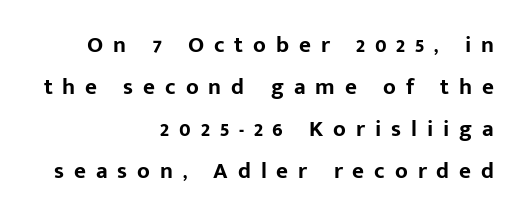
Q: Is the text bold? A: Yes.
Q: Is the text italic (slanted)? A: No, it is upright.
Q: Is the text underlined? A: No.
Q: How is the paragraph aligned? A: Right-aligned.
Q: Is the spacing between letters normal or unusually wide? A: Unusually wide.
